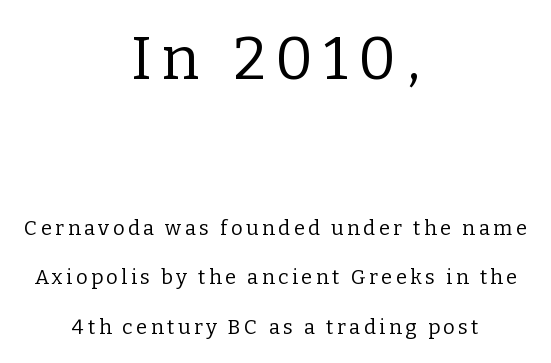
The image shows 59 px regular-weight serif type, upright; set centered, loose line spacing (2.47x), not underlined; the first (top) block is 2.95x larger; low stroke contrast and a medium x-height.
